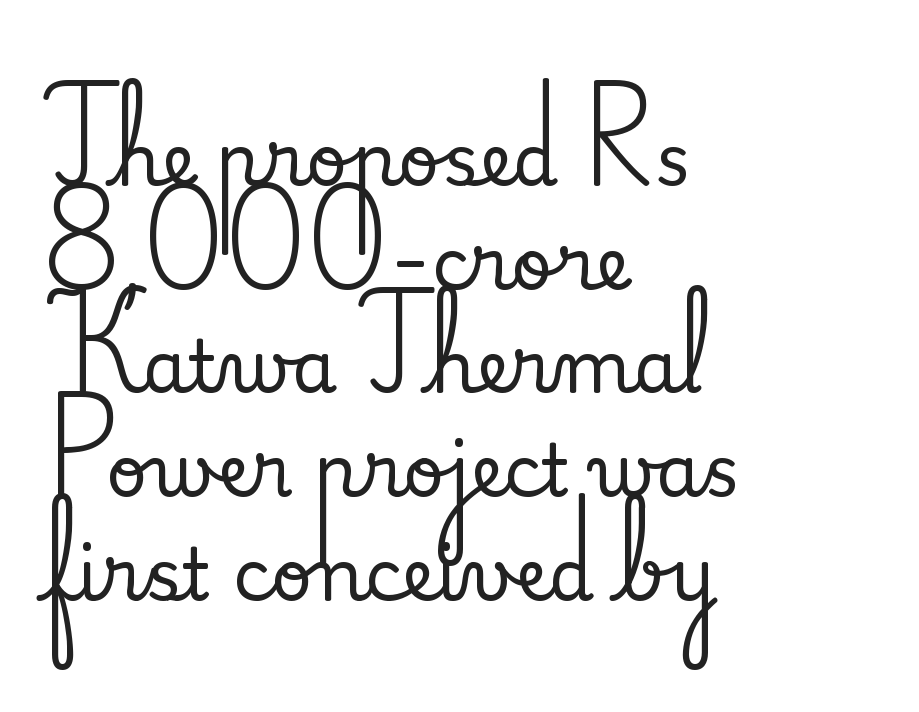
Q: Is the text italic (slanted)? A: No, it is upright.
Q: Is the typeface a serif or a sans-serif typeface? A: Serif.
Q: Is the text underlined? A: No.
Q: How is the paragraph aligned? A: Left-aligned.
Q: Is the spacing between letters normal or unusually wide? A: Normal.
Q: Is the spacing between lines tight, normal or loose? A: Normal.
Q: Width (condensed, normal, or wide)? A: Normal.
Q: Stroke contrast? A: Medium.
Q: x-height? A: Small.
Q: Monospaced? A: No.
